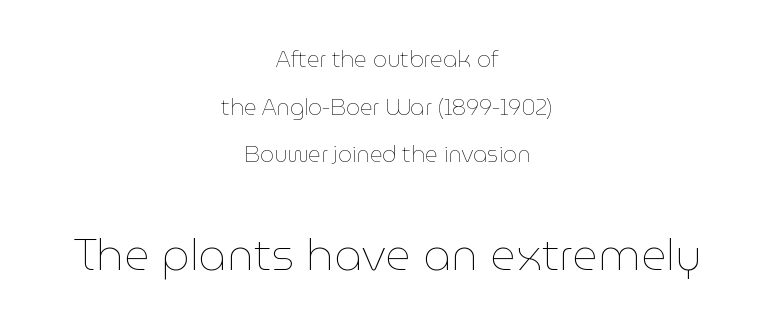
{"italic": "no", "bold": "no", "weight": "thin", "width": "normal", "stroke_contrast": "low", "x_height": "medium", "monospaced": "no", "underline": "no", "align": "center", "line_spacing": "loose", "line_spacing_ratio": 2.16, "letter_spacing": "normal", "letter_spacing_em": 0.0, "larger_block": "second", "size_ratio": 2.0, "glyph_px": 44}
